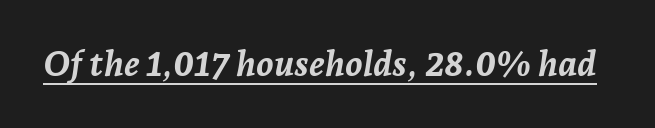
The image shows 35 px semibold type, italic (leaning right); set normal letter spacing, underlined; low stroke contrast and a medium x-height.
